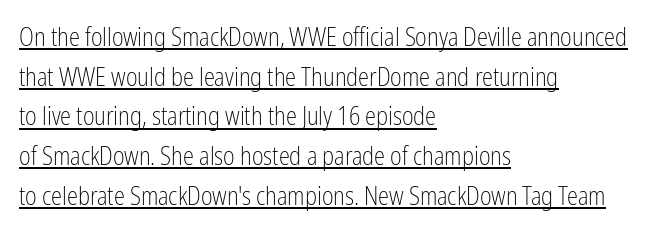
{"italic": "no", "bold": "no", "underline": "yes", "align": "left", "line_spacing": "normal", "line_spacing_ratio": 1.59, "letter_spacing": "normal", "letter_spacing_em": 0.0, "glyph_px": 25}
